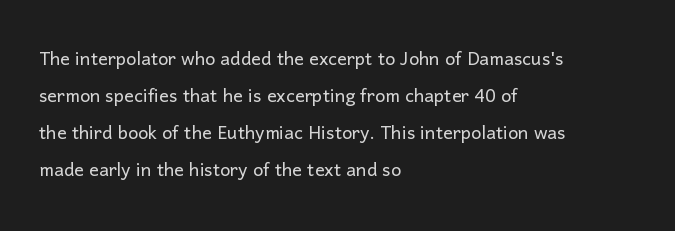
Vertical strokes here are truly vertical. Every row of glyphs begins at an identical x-position on the left. Between one letter and the next there's only the usual sliver of space. Only glyphs here, with clear space below each row.
